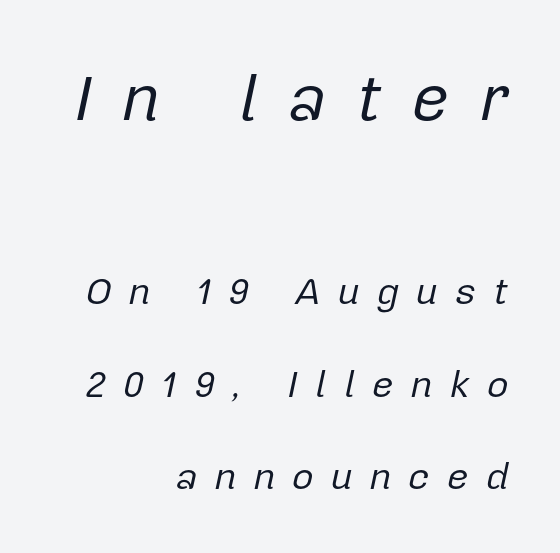
Typesetter's note — upper block bumped up in size, lower block left smaller. The passage shown is typed in a proportional face where columns would drift. Weight: not bold — regular or lighter. In terms of leading, this rendering errs on the spacious side.
